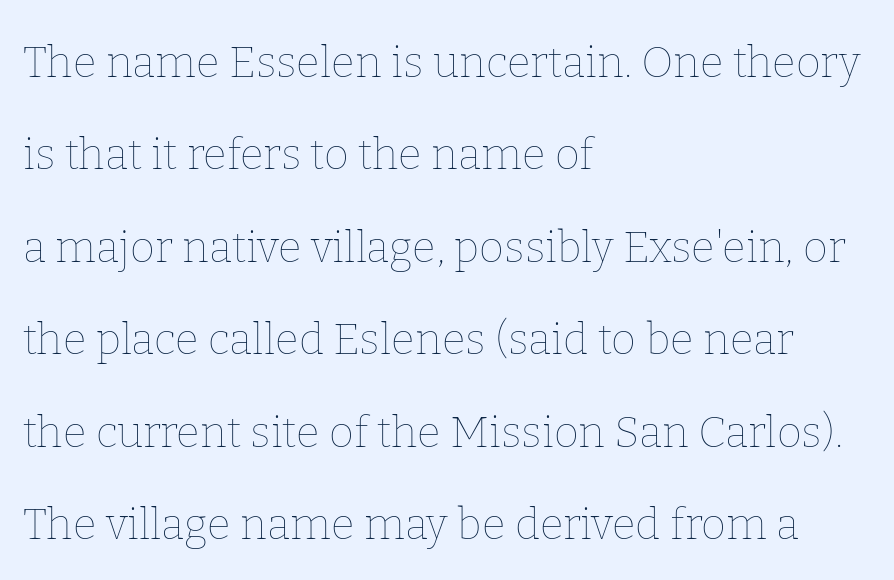
The passage shown is not underscored anywhere. Spacing verdict: proportional, widths tailored to each character. The passage is arranged the way most books set body copy — flush left. Caption: standard tracking, unaltered.
